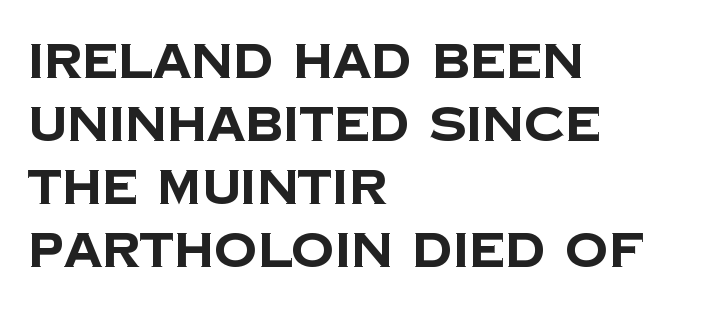
{"serif": "no", "bold": "yes", "weight": "bold", "width": "normal", "stroke_contrast": "low", "x_height": "large", "monospaced": "no", "underline": "no", "align": "left", "line_spacing": "normal", "line_spacing_ratio": 1.31, "letter_spacing": "normal", "letter_spacing_em": 0.0, "glyph_px": 48}
